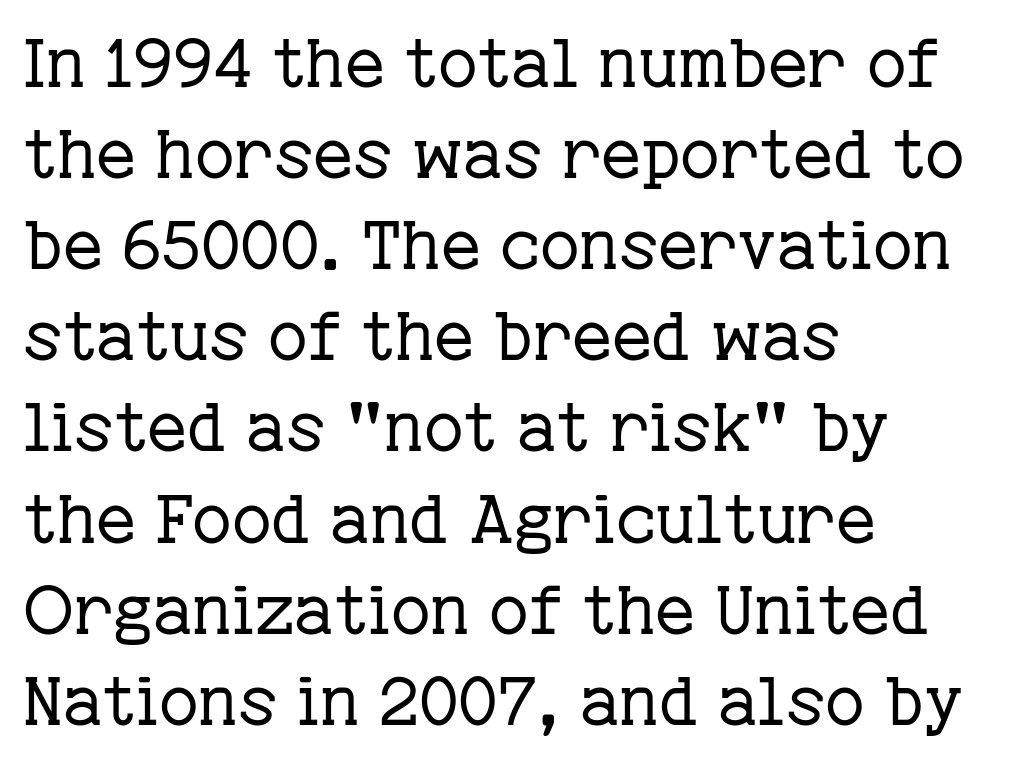
Q: Is the text bold? A: No.
Q: Is the text italic (slanted)? A: No, it is upright.
Q: Is the typeface a serif or a sans-serif typeface? A: Serif.
Q: Is the text underlined? A: No.
Q: How is the paragraph aligned? A: Left-aligned.
Q: Is the spacing between letters normal or unusually wide? A: Normal.
Q: Is the spacing between lines tight, normal or loose? A: Normal.
Q: Width (condensed, normal, or wide)? A: Normal.
Q: Stroke contrast? A: Low.
Q: x-height? A: Medium.
Q: Monospaced? A: No.
